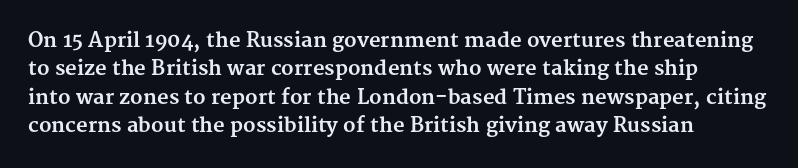
{"italic": "no", "bold": "yes", "underline": "no", "align": "left", "line_spacing": "normal", "line_spacing_ratio": 1.42, "letter_spacing": "normal", "letter_spacing_em": 0.0, "glyph_px": 20}
